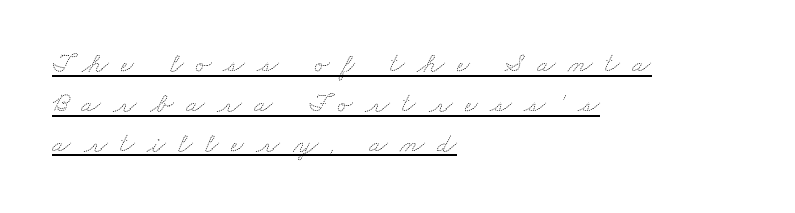
The image shows 28 px thin, wide type; set left-aligned, normal line spacing (1.42x), unusually wide letter spacing (+0.44 em), underlined; medium stroke contrast and a small x-height.
